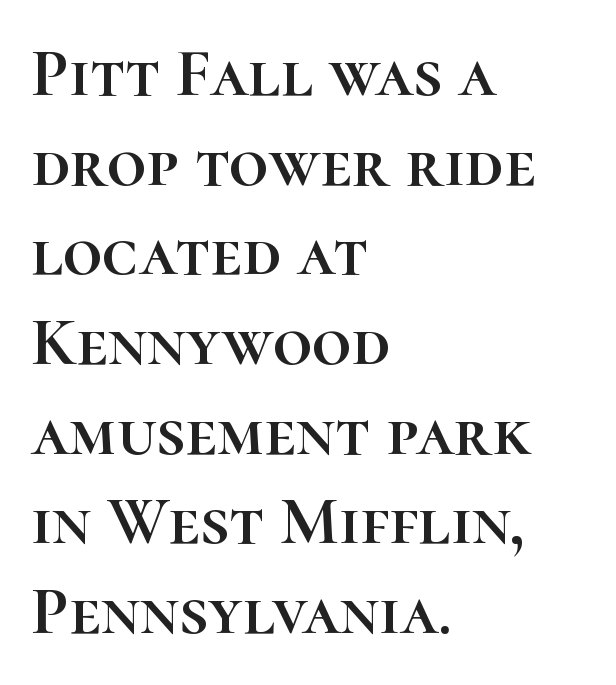
{"italic": "no", "width": "normal", "stroke_contrast": "high", "x_height": "medium", "monospaced": "no", "underline": "no", "align": "left", "line_spacing": "normal", "line_spacing_ratio": 1.3, "letter_spacing": "normal", "letter_spacing_em": 0.0, "glyph_px": 69}
